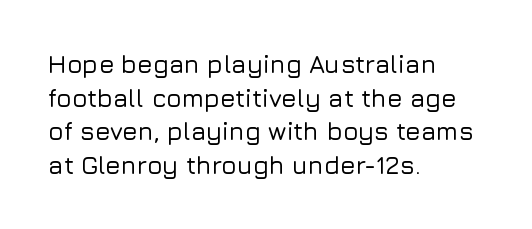
Caption: multi-line text, flush left, ragged right. The font's upright variant was chosen for this text. What stands out about the letter spacing? Nothing — it is the standard amount. Has an underline been added? It has not. This block has exactly the height ordinary leading produces.
